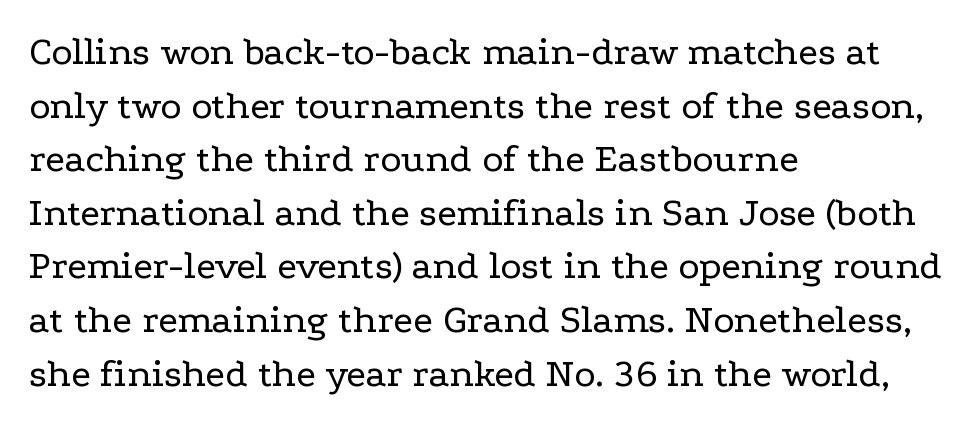
{"serif": "yes", "italic": "no", "bold": "no", "weight": "regular", "width": "wide", "stroke_contrast": "low", "x_height": "medium", "monospaced": "no", "underline": "no", "align": "left", "line_spacing": "normal", "line_spacing_ratio": 1.34, "letter_spacing": "normal", "letter_spacing_em": 0.0, "glyph_px": 40}
